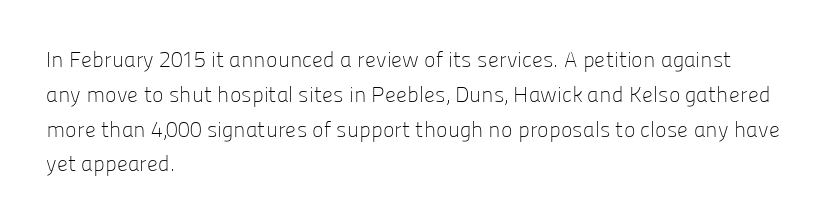
{"italic": "no", "bold": "no", "underline": "no", "align": "left", "line_spacing": "normal", "line_spacing_ratio": 1.58, "letter_spacing": "normal", "letter_spacing_em": 0.0, "glyph_px": 22}
